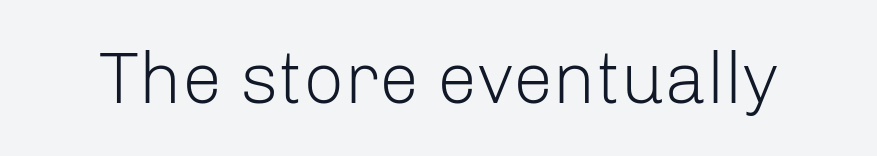
Bare-footed words on every line. Proportional: the letters do not fall into vertical columns. These lines keep a tight, regular rhythm from letter to letter. Compared with a typical body face, this is equally light or lighter still. The letters stand straight up with perfectly vertical stems.
